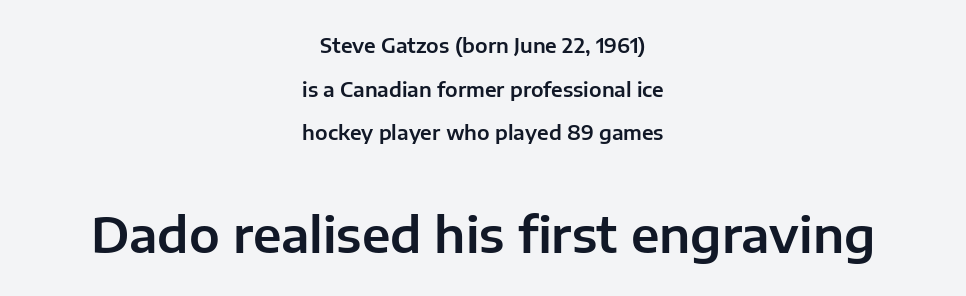
Horizontal bands of white between lines are thick stripes. Grotesque or geometric, the face here clearly has no serifs. A typesetter would call this zero additional tracking. Centered paragraph, ragged on both sides. These two chunks differ in scale, with the bottom chunk taking the larger measure. Posture: upright roman.
